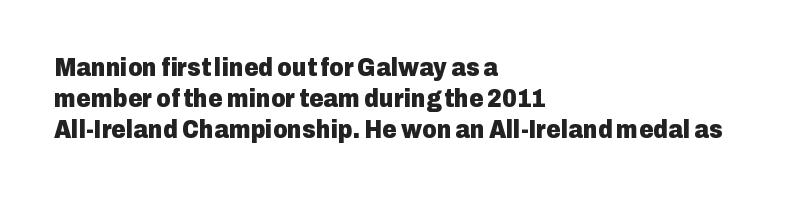
The image shows 25 px bold type, upright; set left-aligned, normal line spacing (1.25x), normal letter spacing, not underlined.
